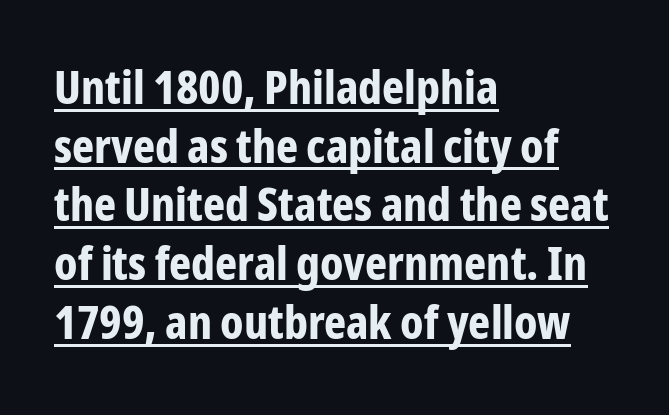
Q: Is the text bold? A: Yes.
Q: Is the text italic (slanted)? A: No, it is upright.
Q: Is the typeface a serif or a sans-serif typeface? A: Sans-serif.
Q: Is the text underlined? A: Yes.
Q: How is the paragraph aligned? A: Left-aligned.
Q: Is the spacing between letters normal or unusually wide? A: Normal.
Q: Is the spacing between lines tight, normal or loose? A: Normal.
Q: Width (condensed, normal, or wide)? A: Condensed.
Q: Stroke contrast? A: Low.
Q: x-height? A: Medium.
Q: Monospaced? A: No.
